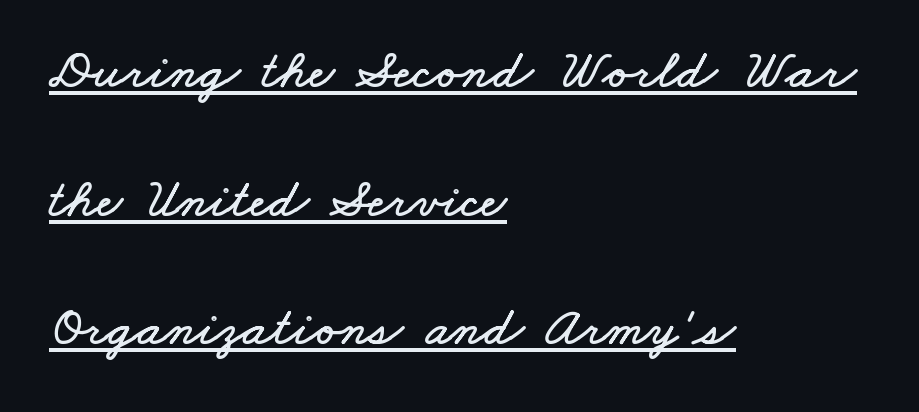
Q: Is the text underlined? A: Yes.
Q: How is the paragraph aligned? A: Left-aligned.
Q: Is the spacing between letters normal or unusually wide? A: Normal.
Q: Is the spacing between lines tight, normal or loose? A: Loose.
Q: Width (condensed, normal, or wide)? A: Wide.
Q: Stroke contrast? A: Low.
Q: x-height? A: Small.
Q: Monospaced? A: No.
